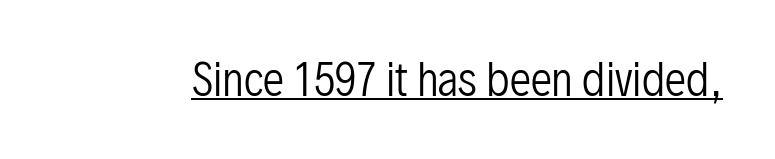
Character widths vary here, with narrow letters taking less room than wide ones. Characters remain perfectly vertical along every line. The passage shown is typeset with a sans-serif family. Does a line run under the words? Yes, clearly.
